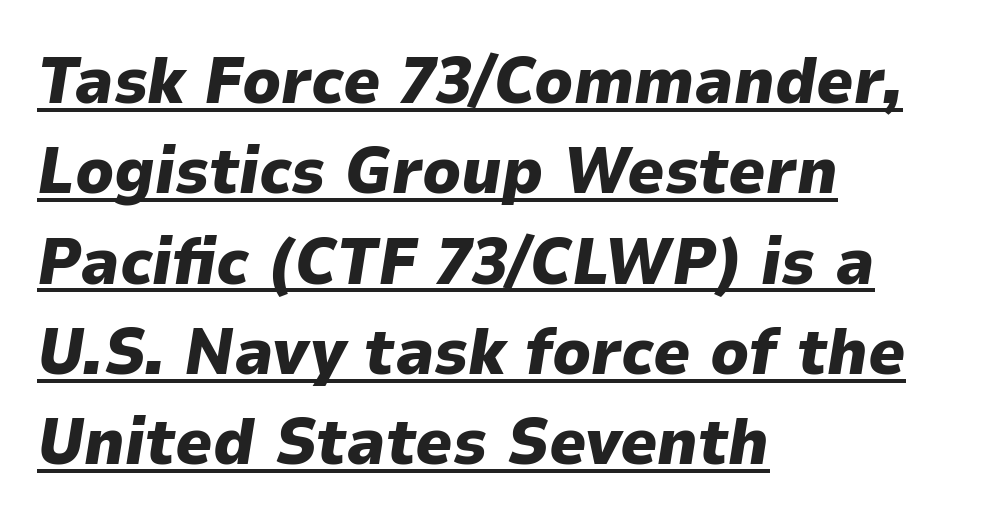
{"italic": "yes", "lean": "right", "slant_degrees": 9, "bold": "yes", "weight": "heavy", "width": "normal", "stroke_contrast": "low", "x_height": "medium", "monospaced": "no", "underline": "yes", "align": "left", "line_spacing": "normal", "line_spacing_ratio": 1.39, "letter_spacing": "normal", "letter_spacing_em": 0.0, "glyph_px": 65}
